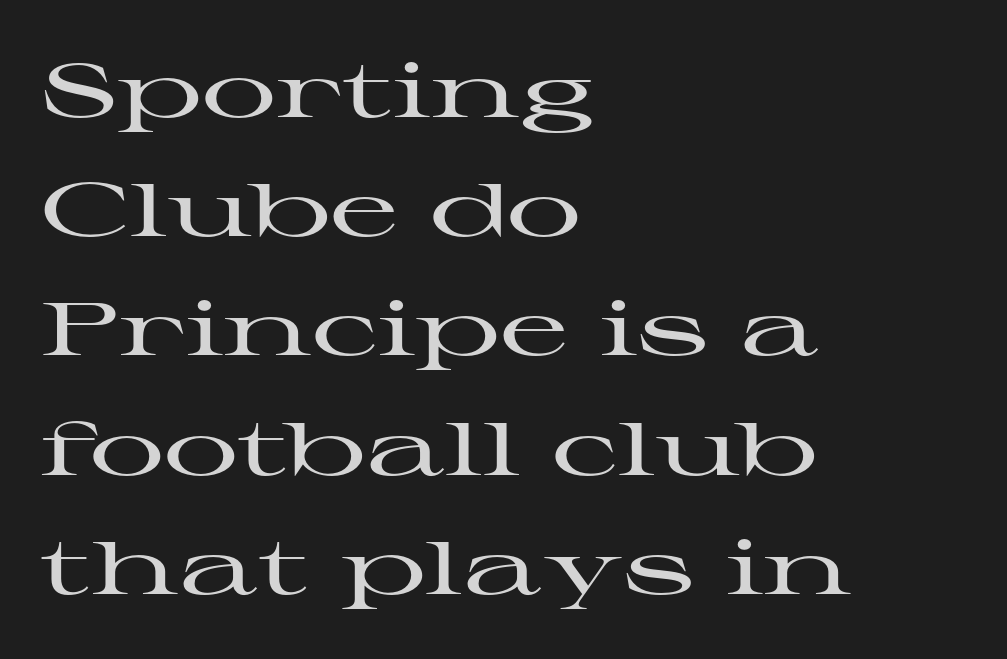
{"serif": "yes", "italic": "no", "width": "wide", "stroke_contrast": "high", "x_height": "medium", "monospaced": "no", "underline": "no", "align": "left", "line_spacing": "normal", "line_spacing_ratio": 1.59, "letter_spacing": "normal", "letter_spacing_em": 0.0, "glyph_px": 75}
